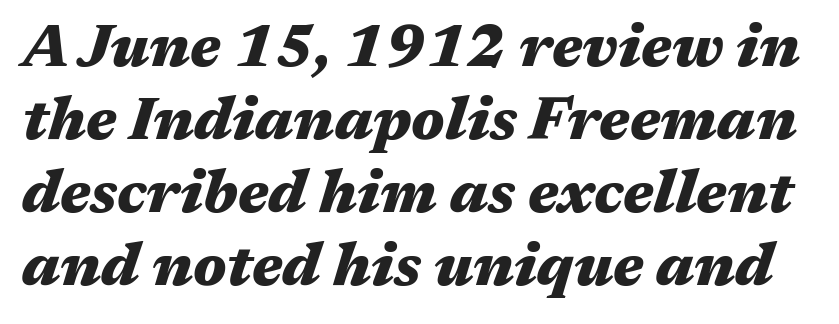
Q: Is the text bold? A: Yes.
Q: Is the text italic (slanted)? A: Yes, it leans right by about 17 degrees.
Q: Is the text underlined? A: No.
Q: Is the spacing between letters normal or unusually wide? A: Normal.
Q: Width (condensed, normal, or wide)? A: Wide.
Q: Stroke contrast? A: Medium.
Q: x-height? A: Medium.
Q: Monospaced? A: No.
